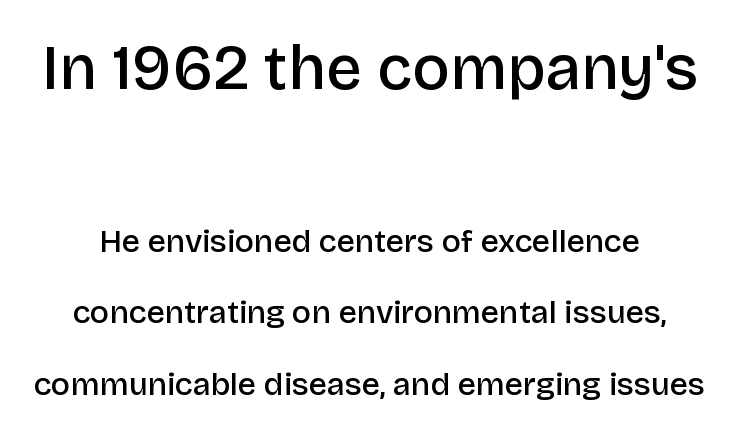
{"serif": "no", "italic": "no", "bold": "semi", "weight": "semibold", "width": "normal", "stroke_contrast": "low", "x_height": "large", "monospaced": "no", "underline": "no", "line_spacing": "loose", "line_spacing_ratio": 2.24, "letter_spacing": "normal", "letter_spacing_em": 0.0, "larger_block": "first", "size_ratio": 1.97, "glyph_px": 63}
